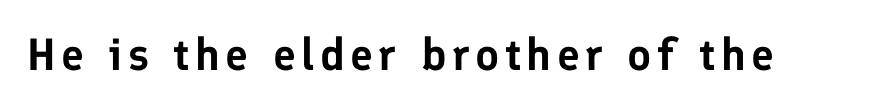
Q: Is the text italic (slanted)? A: No, it is upright.
Q: Is the typeface a serif or a sans-serif typeface? A: Sans-serif.
Q: Is the text underlined? A: No.
Q: Width (condensed, normal, or wide)? A: Normal.
Q: Stroke contrast? A: Low.
Q: x-height? A: Medium.
Q: Monospaced? A: No.
